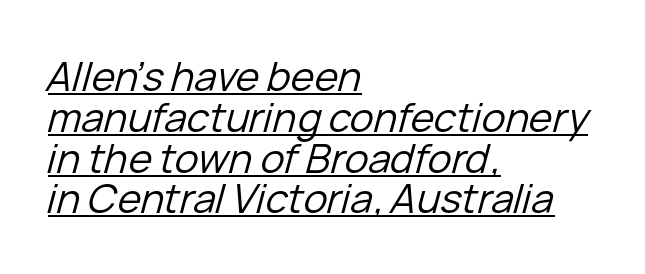
What decoration does the sample have? An underline. The typeface has the unassuming heft of standard copy or less. Spacing verdict: proportional, widths tailored to each character. Tightly led — the rows are bunched. It's the slanting kind of type.
